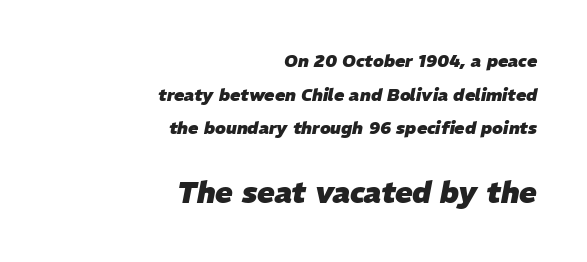
The image shows 29 px heavy type, italic (leaning right); set right-aligned, loose line spacing (1.98x), normal letter spacing, not underlined; the second (bottom) block is 1.71x larger; low stroke contrast and a medium x-height.
